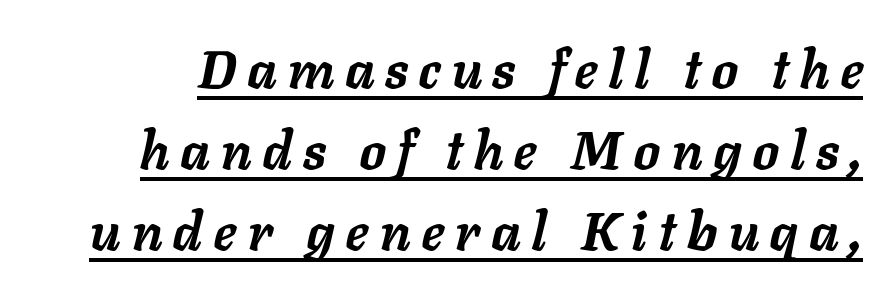
The image shows 54 px semibold type, italic (leaning right); set normal line spacing (1.5x), unusually wide letter spacing (+0.22 em), underlined; low stroke contrast and a medium x-height.
